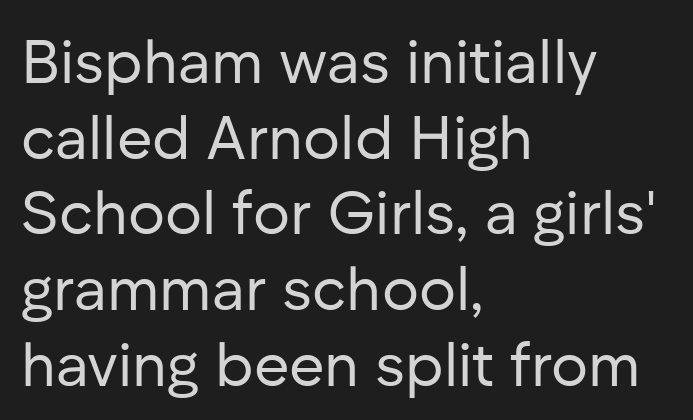
The image shows 61 px regular-weight sans-serif type, upright; set left-aligned, line spacing 1.24x, normal letter spacing, not underlined; low stroke contrast and a medium x-height.
